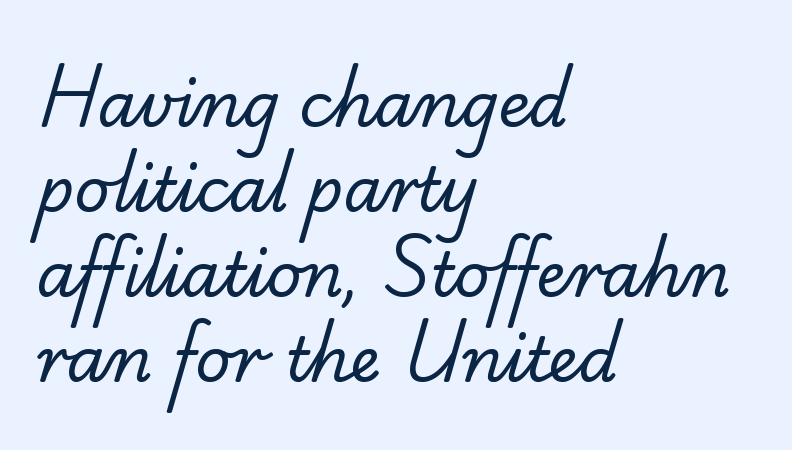
The image shows 62 px regular-weight type; set left-aligned, normal line spacing (1.37x), normal letter spacing, not underlined; low stroke contrast and a small x-height.
